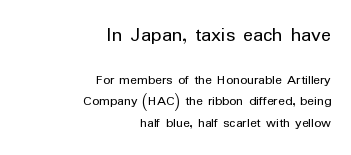
The typesetting does not lean heavy: it is not bold. The space directly below the letters is spotless. Leading matches the norm, producing a regular column. A student would notice the top passage is typeset larger than what follows. This sample is right-justified, so line beginnings fall wherever the words allow. Short note: letters normally spaced.
